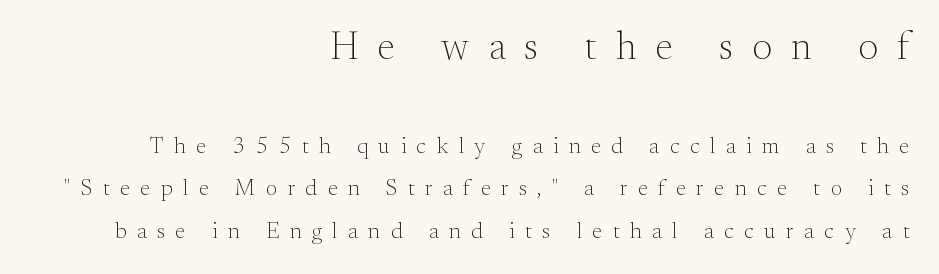
Q: Is the text bold? A: No.
Q: Is the text italic (slanted)? A: No, it is upright.
Q: Is the typeface a serif or a sans-serif typeface? A: Serif.
Q: Is the text underlined? A: No.
Q: How is the paragraph aligned? A: Right-aligned.
Q: Is the spacing between letters normal or unusually wide? A: Unusually wide.
Q: Is the spacing between lines tight, normal or loose? A: Loose.
Q: Which block of text is set in a larger size, the first (top) or the second (bottom)? A: The first (top) one.
Q: Width (condensed, normal, or wide)? A: Normal.
Q: Stroke contrast? A: Medium.
Q: x-height? A: Small.
Q: Monospaced? A: No.
